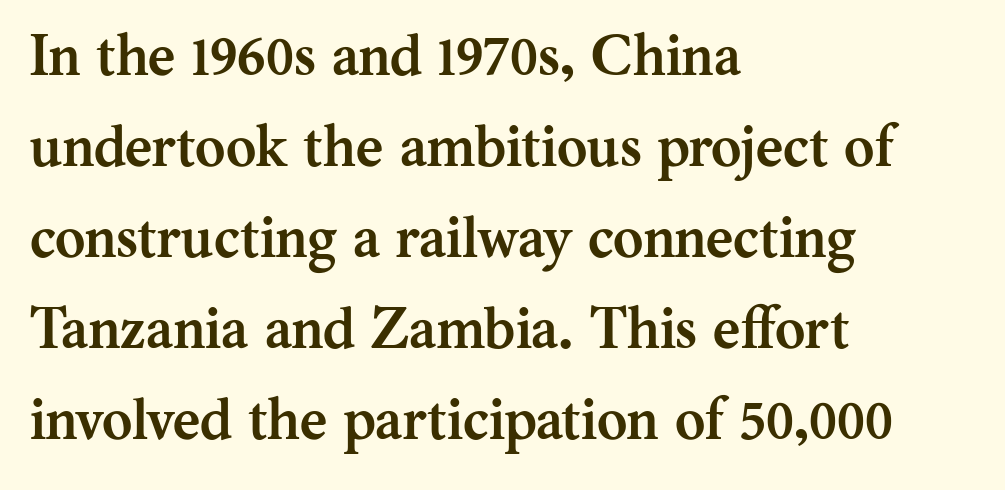
Q: Is the text bold? A: Yes.
Q: Is the text italic (slanted)? A: No, it is upright.
Q: Is the typeface a serif or a sans-serif typeface? A: Serif.
Q: Is the text underlined? A: No.
Q: How is the paragraph aligned? A: Left-aligned.
Q: Is the spacing between letters normal or unusually wide? A: Normal.
Q: Is the spacing between lines tight, normal or loose? A: Normal.
Q: Width (condensed, normal, or wide)? A: Normal.
Q: Stroke contrast? A: Medium.
Q: x-height? A: Medium.
Q: Monospaced? A: No.
